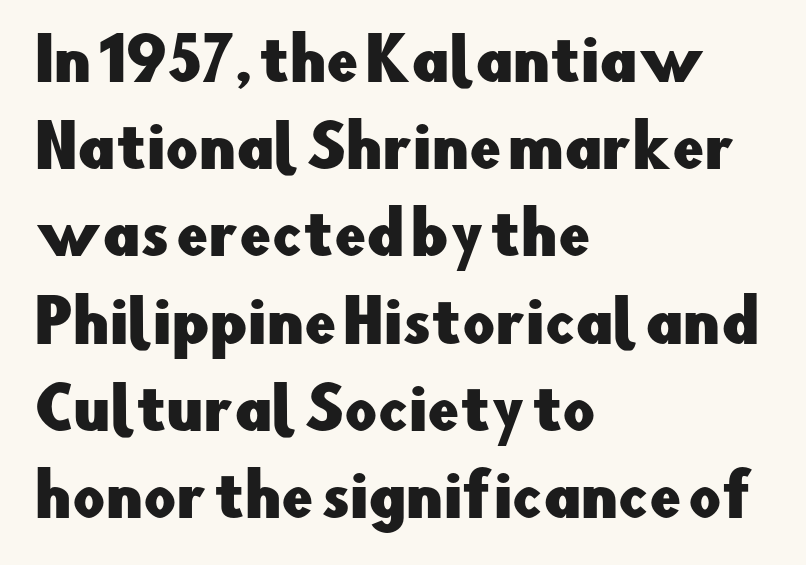
Q: Is the text italic (slanted)? A: No, it is upright.
Q: Is the typeface a serif or a sans-serif typeface? A: Sans-serif.
Q: Is the text underlined? A: No.
Q: How is the paragraph aligned? A: Left-aligned.
Q: Is the spacing between letters normal or unusually wide? A: Normal.
Q: Is the spacing between lines tight, normal or loose? A: Normal.
Q: Width (condensed, normal, or wide)? A: Normal.
Q: Stroke contrast? A: Low.
Q: x-height? A: Small.
Q: Monospaced? A: No.
